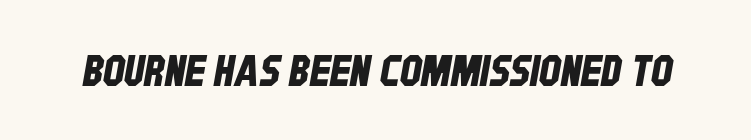
{"serif": "no", "width": "condensed", "stroke_contrast": "low", "x_height": "large", "monospaced": "no", "underline": "no", "letter_spacing": "normal", "letter_spacing_em": 0.0, "glyph_px": 43}
